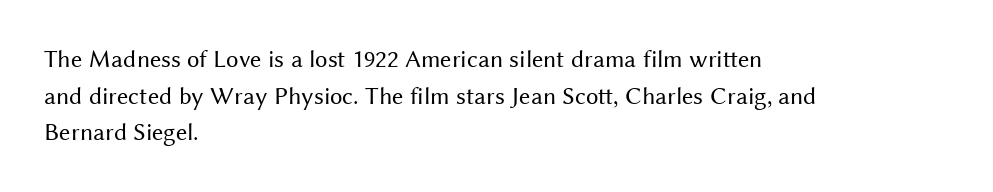
Q: Is the text bold? A: No.
Q: Is the text italic (slanted)? A: No, it is upright.
Q: Is the text underlined? A: No.
Q: How is the paragraph aligned? A: Left-aligned.
Q: Is the spacing between letters normal or unusually wide? A: Normal.
Q: Is the spacing between lines tight, normal or loose? A: Normal.
